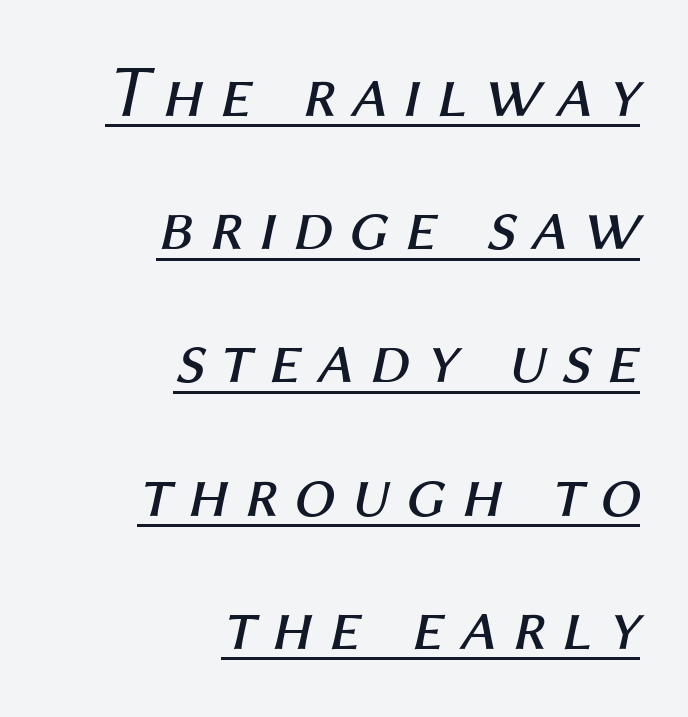
The image shows 74 px regular-weight type, italic (leaning right); set right-aligned, line spacing 1.8x, unusually wide letter spacing (+0.2 em), underlined; medium stroke contrast and a medium x-height.
